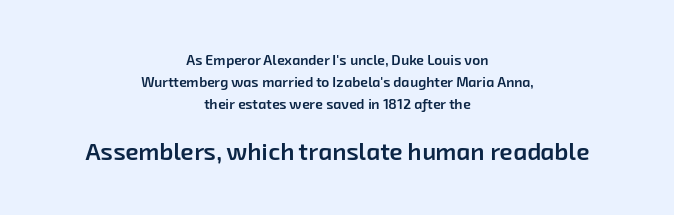
Q: Is the text bold? A: Semi-bold.
Q: Is the text underlined? A: No.
Q: How is the paragraph aligned? A: Centered.
Q: Is the spacing between letters normal or unusually wide? A: Normal.
Q: Is the spacing between lines tight, normal or loose? A: Normal.
Q: Which block of text is set in a larger size, the first (top) or the second (bottom)? A: The second (bottom) one.
